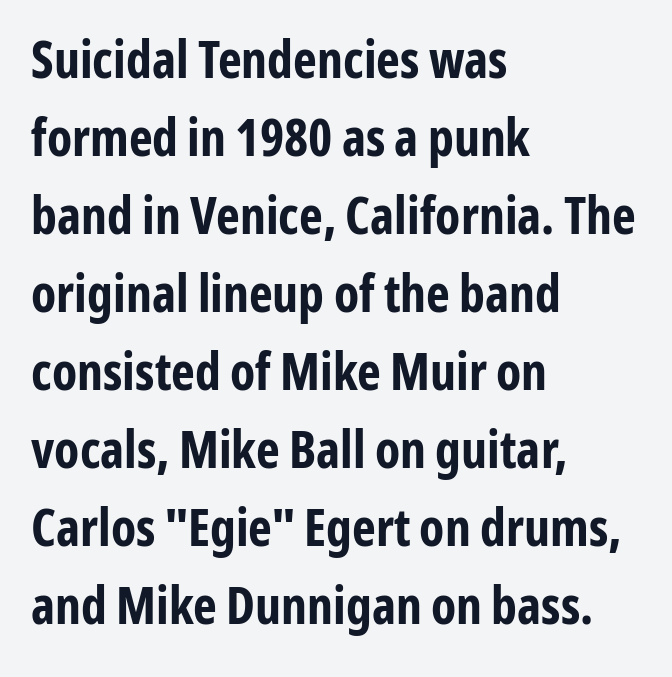
Notice how descenders clear the ascenders below comfortably — that's standard leading. In terms of weight, the rendering is a true, heavy bold. This sample uses an upright cut, with every glyph sitting square on the baseline. I'd call this a sans setting — the letters go barefoot.
